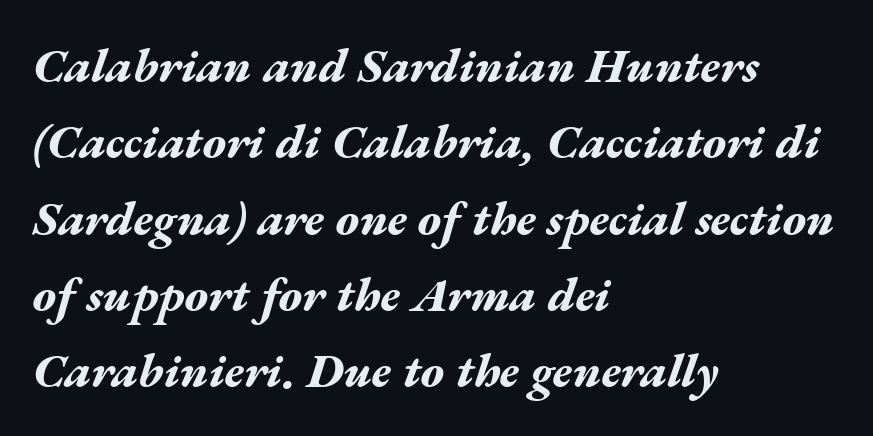
{"italic": "yes", "lean": "right", "slant_degrees": 17, "bold": "yes", "weight": "bold", "width": "wide", "stroke_contrast": "medium", "x_height": "medium", "monospaced": "no", "underline": "no", "align": "left", "line_spacing": "normal", "line_spacing_ratio": 1.59, "letter_spacing": "normal", "letter_spacing_em": 0.0, "glyph_px": 48}
